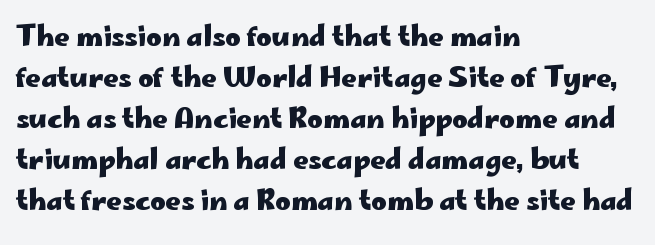
Q: Is the text bold? A: Yes.
Q: Is the text italic (slanted)? A: No, it is upright.
Q: Is the text underlined? A: No.
Q: How is the paragraph aligned? A: Left-aligned.
Q: Is the spacing between letters normal or unusually wide? A: Normal.
Q: Is the spacing between lines tight, normal or loose? A: Normal.
